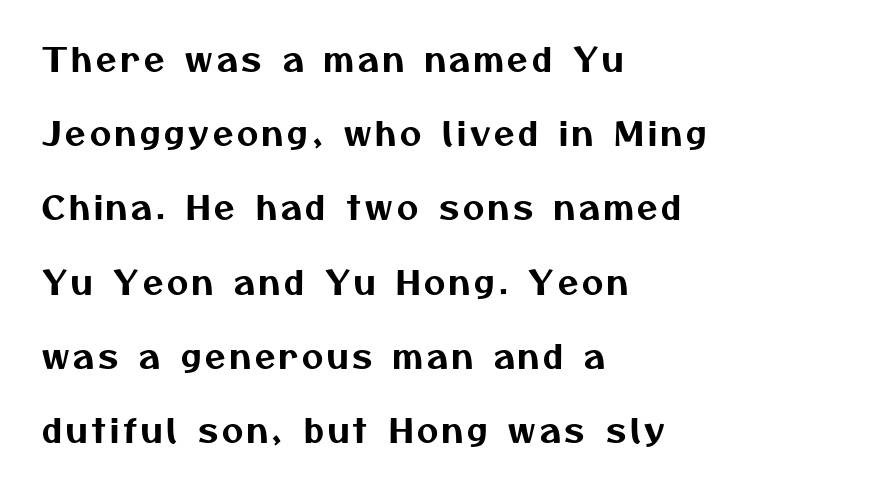
The image shows 33 px sans-serif type; set left-aligned, loose line spacing (2.25x), not underlined; medium stroke contrast and a medium x-height.
